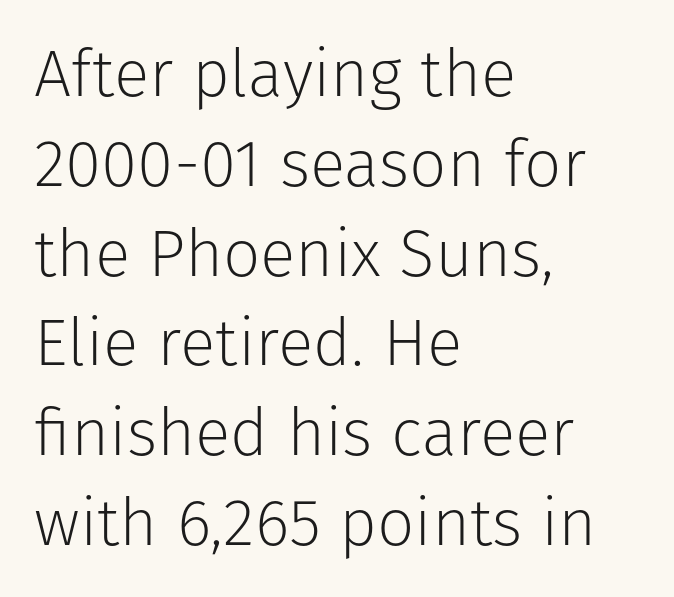
The rendering uses natural spacing where letterforms have individual widths. This rendering features lettering with no underline. Teacher's note: observe the even left margin — that is flush-left alignment. The axis of the letterforms is exactly vertical.
